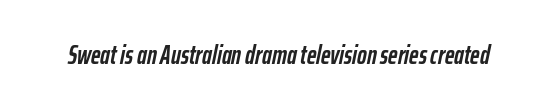
Notice how thick the strokes are: this is what a full bold looks like. Default kerning and tracking; the words read as compact shapes. The words here are not underlined. Slanted lettering throughout.
